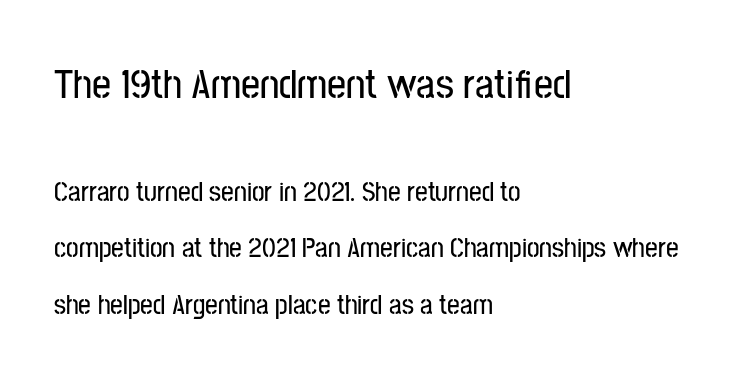
Tracking here is standard; glyphs follow each other at the usual distance. Honestly, the rows look like they've been pulled way apart. A sans-serif font was chosen for this passage. Type without underlining. Every stem runs plumb, perpendicular to the baseline.
